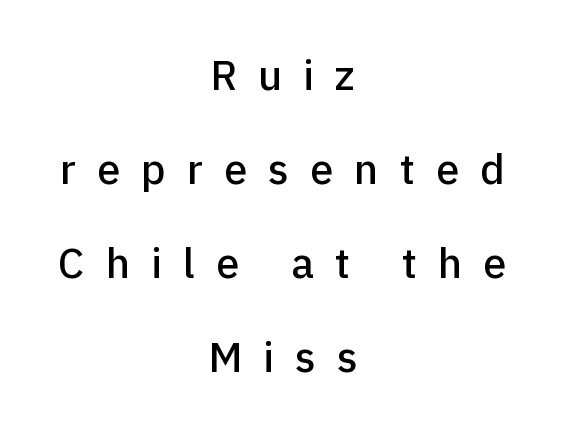
{"serif": "no", "italic": "no", "width": "normal", "stroke_contrast": "low", "x_height": "medium", "monospaced": "no", "underline": "no", "align": "center", "line_spacing": "loose", "line_spacing_ratio": 2.24, "letter_spacing": "wide", "letter_spacing_em": 0.5, "glyph_px": 42}
